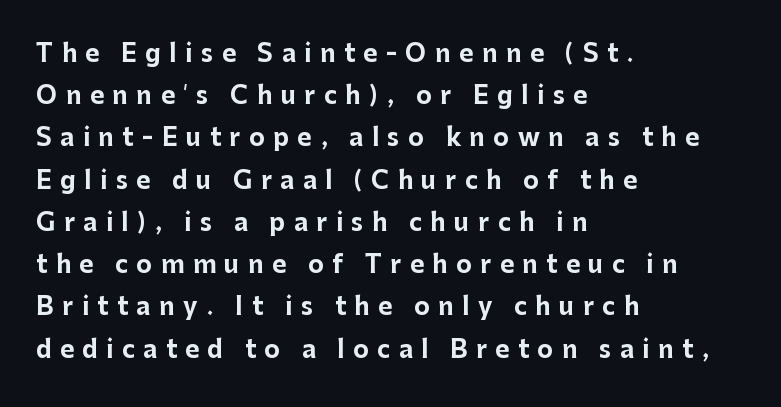
{"italic": "no", "bold": "yes", "underline": "no", "align": "left", "line_spacing_ratio": 1.76, "letter_spacing": "wide", "letter_spacing_em": 0.35, "glyph_px": 24}
